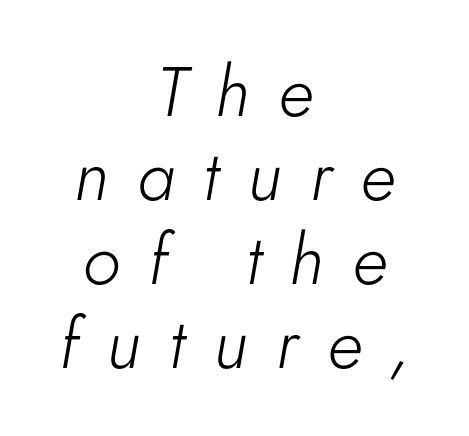
Does extra space separate the letters? Yes, quite a lot of it. Is this a heavy cut? Hardly; it is regular or lighter. Quick note: italic. Here the designer chose a conventional face with non-uniform glyph widths. The passage shown is not underscored anywhere.
